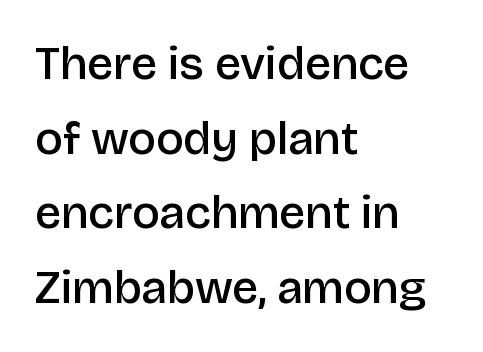
The image shows 47 px semibold sans-serif type, upright; set left-aligned, normal line spacing (1.59x), normal letter spacing, not underlined; low stroke contrast and a large x-height.
